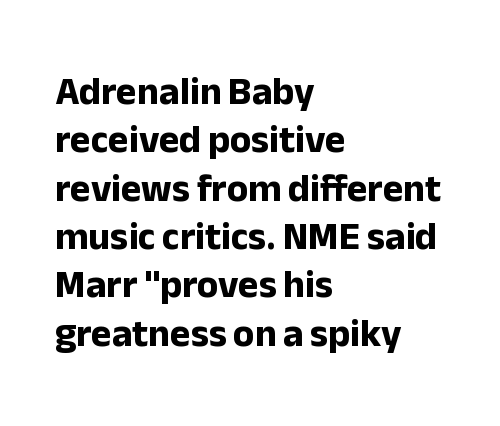
The image shows 39 px bold sans-serif type, upright; set left-aligned, line spacing 1.24x, normal letter spacing, not underlined; low stroke contrast and a medium x-height.
